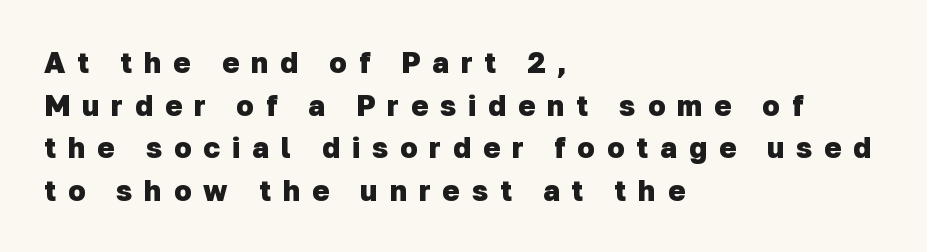
Q: Is the text bold? A: Yes.
Q: Is the typeface a serif or a sans-serif typeface? A: Sans-serif.
Q: Is the text underlined? A: No.
Q: How is the paragraph aligned? A: Left-aligned.
Q: Is the spacing between letters normal or unusually wide? A: Unusually wide.
Q: Is the spacing between lines tight, normal or loose? A: Normal.
Q: Width (condensed, normal, or wide)? A: Normal.
Q: Stroke contrast? A: Low.
Q: x-height? A: Medium.
Q: Monospaced? A: No.
